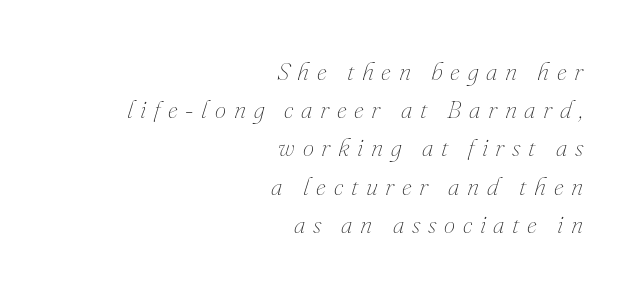
Letters rest on an invisible, unmarked baseline. Display-style spreading of the glyphs; the letterfit is very open. Layout note: lines flush right. A typesetter would mark this as italic.
